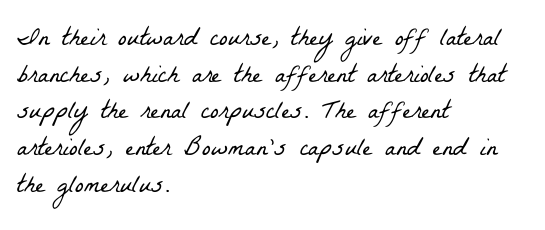
Interline gaps are of average width in this sample. The face looks like a standard text weight, possibly lighter. The line texture is even and compact thanks to regular tracking. Just letters on the line, the space beneath them empty. This sample is left-justified, so line endings fall wherever the words run out.
